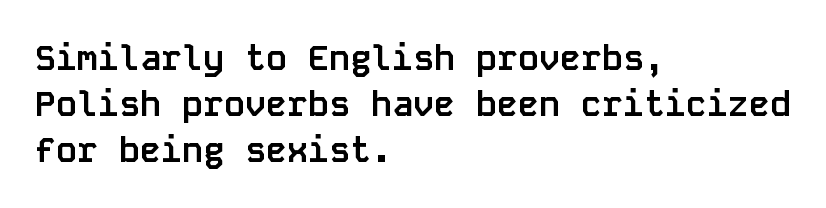
Thick stems and heavy bowls — unmistakably bold. Leftover space on each line is placed entirely after the last word. Standard letterfit; no display-style spreading of the glyphs. Type style note: lacks serifs. The line-height multiplier appears to be the usual default.
